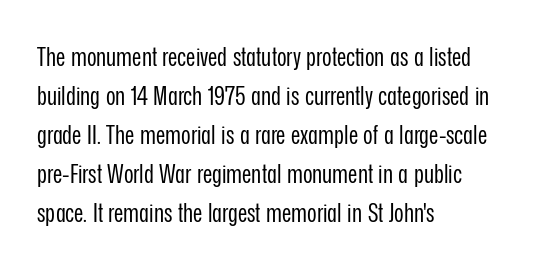
Each new line begins a customary step beneath the previous one. Students, note that the glyphs here touch the page at normal intervals. Letters rest on an invisible, unmarked baseline. Posture: upright roman.
